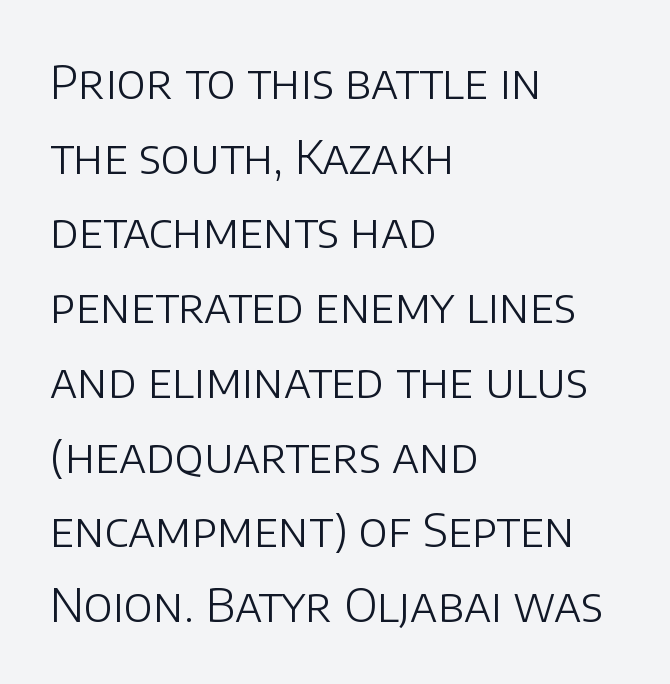
Q: Is the text bold? A: No.
Q: Is the text italic (slanted)? A: No, it is upright.
Q: Is the typeface a serif or a sans-serif typeface? A: Sans-serif.
Q: Is the text underlined? A: No.
Q: How is the paragraph aligned? A: Left-aligned.
Q: Is the spacing between letters normal or unusually wide? A: Normal.
Q: Is the spacing between lines tight, normal or loose? A: Normal.
Q: Width (condensed, normal, or wide)? A: Normal.
Q: Stroke contrast? A: Low.
Q: x-height? A: Large.
Q: Monospaced? A: No.
